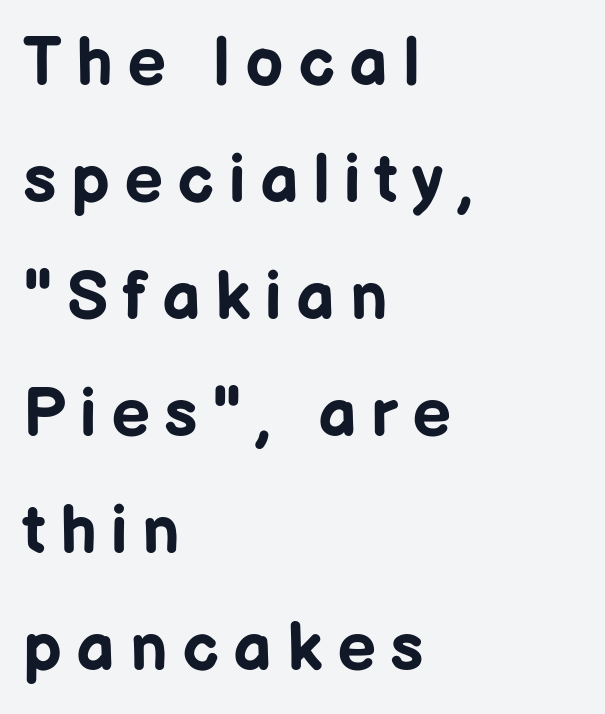
The image shows 68 px bold sans-serif type, upright; set left-aligned, line spacing 1.72x, unusually wide letter spacing (+0.21 em), not underlined; low stroke contrast and a medium x-height.
